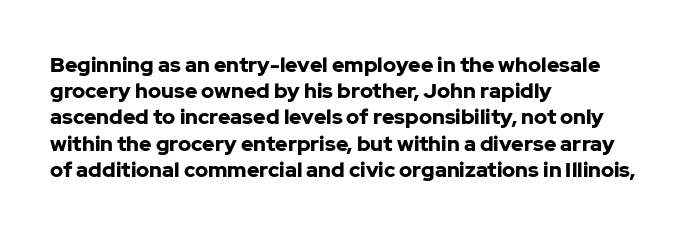
The image shows 21 px bold type, upright; set left-aligned, normal line spacing (1.25x), normal letter spacing, not underlined.
